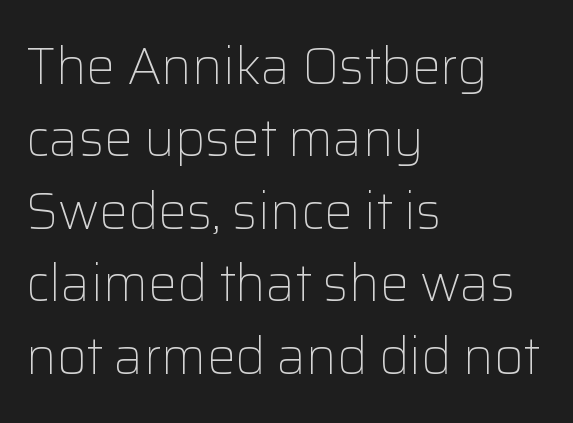
Does the leading feel generous? No, just average. The characters display no serif detailing; their extremities are plain. Do the letters lean? They stand straight. Type without underlining. Inter-character spacing is left at the font's built-in metrics.
